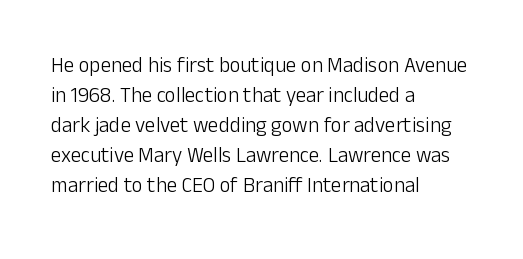
{"italic": "no", "bold": "no", "underline": "no", "align": "left", "line_spacing": "normal", "line_spacing_ratio": 1.43, "letter_spacing": "normal", "letter_spacing_em": 0.0, "glyph_px": 21}
